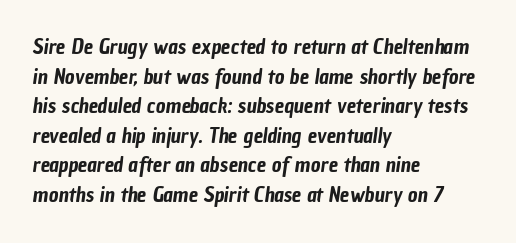
Q: Is the text underlined? A: No.
Q: How is the paragraph aligned? A: Left-aligned.
Q: Is the spacing between letters normal or unusually wide? A: Normal.
Q: Is the spacing between lines tight, normal or loose? A: Normal.
